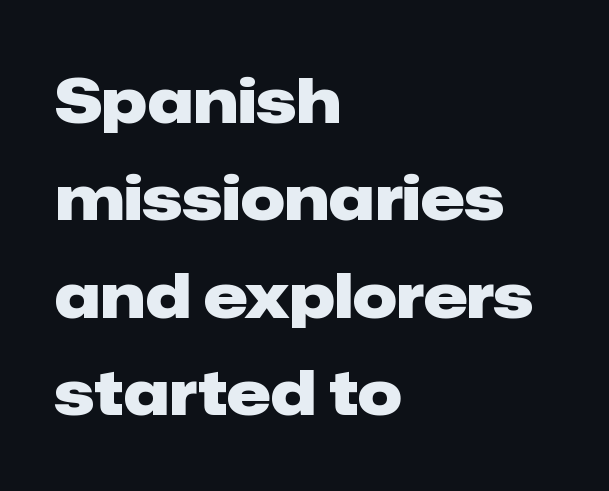
{"serif": "no", "italic": "no", "bold": "yes", "weight": "heavy", "width": "normal", "stroke_contrast": "low", "x_height": "medium", "monospaced": "no", "underline": "no", "align": "left", "line_spacing": "normal", "line_spacing_ratio": 1.57, "letter_spacing": "normal", "letter_spacing_em": 0.0, "glyph_px": 62}
